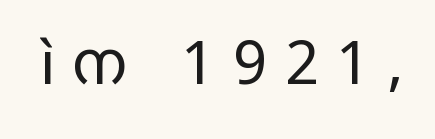
Is this a fixed-width face? No — the glyphs have proportional, varying widths. Words float on clear page, feet unadorned. Stroke mass is kept to a normal reading level or below. The passage shown is typeset with a sans-serif family. In terms of posture, this sample is upright. In terms of letterspacing, this is a distinctly airy, spread setting.
